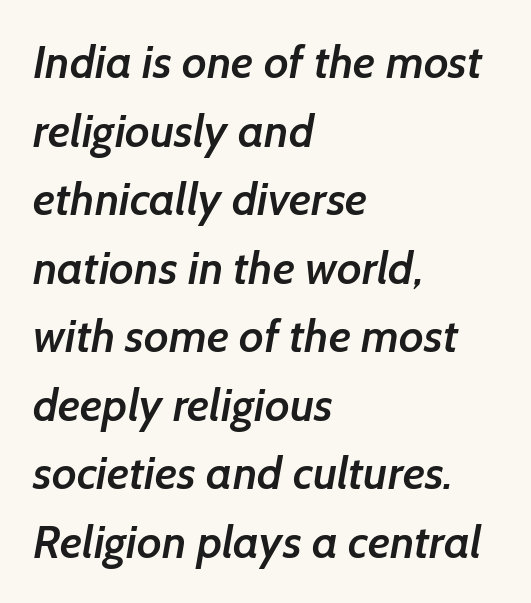
{"serif": "no", "bold": "semi", "weight": "semibold", "width": "normal", "stroke_contrast": "low", "x_height": "medium", "monospaced": "no", "underline": "no", "align": "left", "line_spacing": "normal", "line_spacing_ratio": 1.49, "letter_spacing": "normal", "letter_spacing_em": 0.0, "glyph_px": 46}
